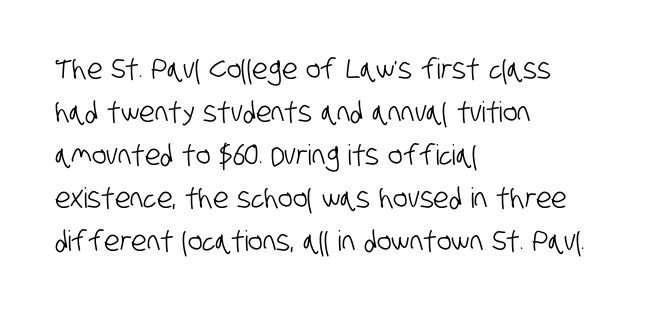
The image shows 28 px condensed sans-serif type; set left-aligned, normal line spacing (1.54x), normal letter spacing, not underlined; low stroke contrast and a large x-height.
